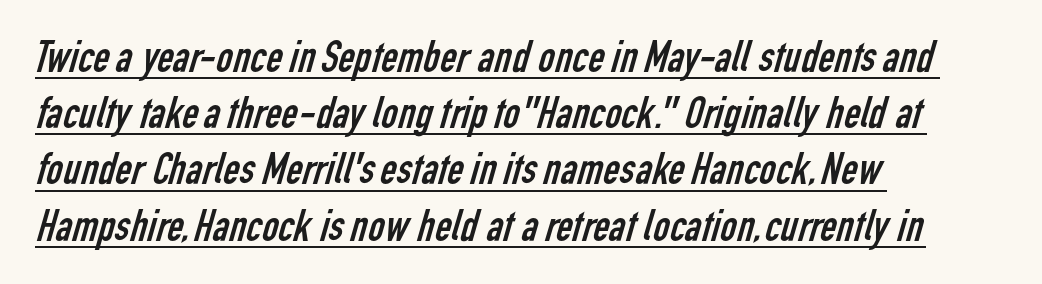
The image shows 45 px regular-weight, condensed sans-serif type; set left-aligned, normal line spacing (1.25x), normal letter spacing, underlined; low stroke contrast and a medium x-height.
